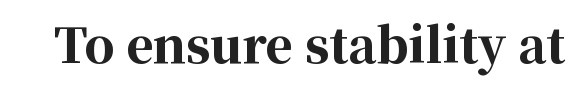
The image shows 47 px bold serif type, upright; set normal letter spacing, not underlined; high stroke contrast and a medium x-height.
